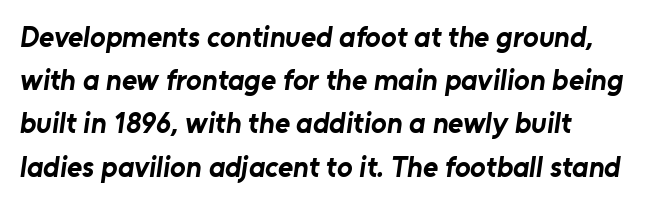
Q: Is the text bold? A: Yes.
Q: Is the typeface a serif or a sans-serif typeface? A: Sans-serif.
Q: Is the text underlined? A: No.
Q: Is the spacing between letters normal or unusually wide? A: Normal.
Q: Is the spacing between lines tight, normal or loose? A: Normal.
Q: Width (condensed, normal, or wide)? A: Normal.
Q: Stroke contrast? A: Low.
Q: x-height? A: Medium.
Q: Monospaced? A: No.
